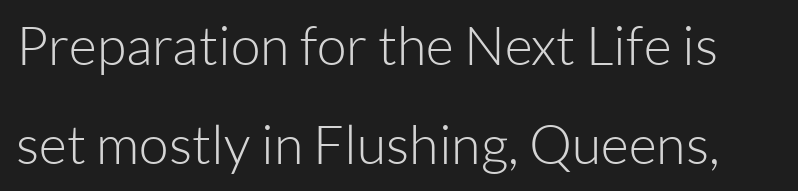
{"serif": "no", "italic": "no", "bold": "no", "weight": "light", "width": "normal", "stroke_contrast": "low", "x_height": "medium", "monospaced": "no", "underline": "no", "line_spacing_ratio": 1.83, "letter_spacing": "normal", "letter_spacing_em": 0.0, "glyph_px": 54}
